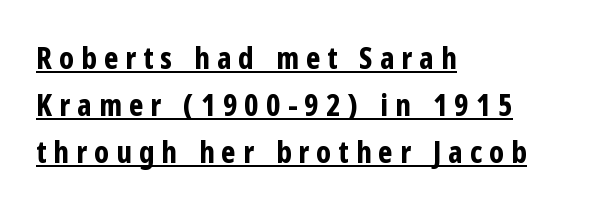
{"serif": "no", "italic": "no", "bold": "yes", "weight": "bold", "width": "condensed", "stroke_contrast": "low", "x_height": "medium", "monospaced": "no", "underline": "yes", "align": "left", "line_spacing": "normal", "line_spacing_ratio": 1.57, "letter_spacing": "wide", "letter_spacing_em": 0.24, "glyph_px": 30}
